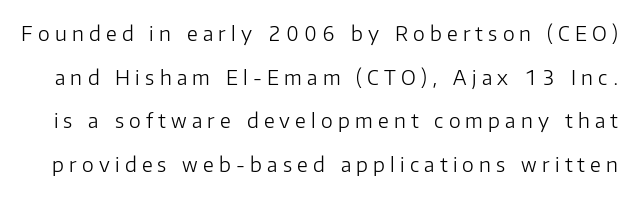
{"italic": "no", "bold": "no", "underline": "no", "line_spacing": "loose", "line_spacing_ratio": 2.18, "letter_spacing": "wide", "letter_spacing_em": 0.26, "glyph_px": 20}
